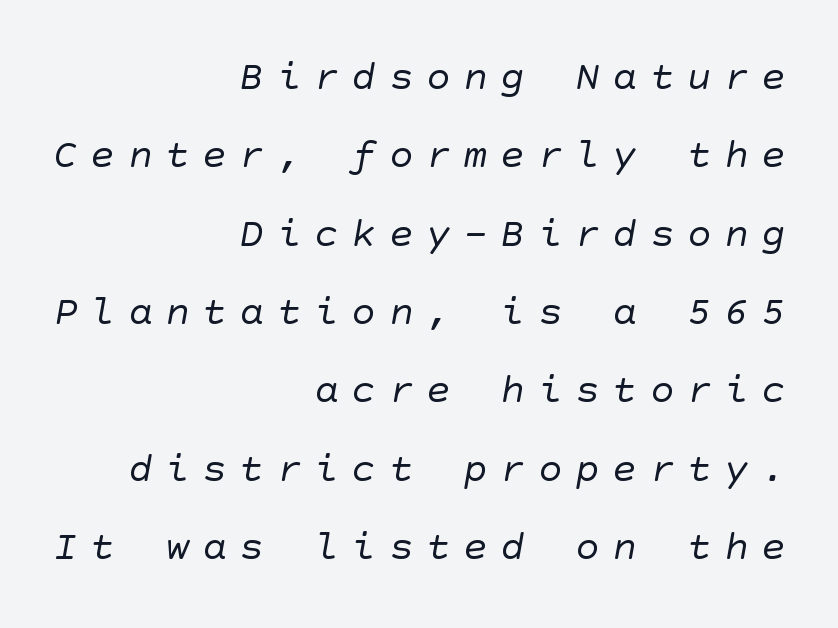
Q: Is the text bold? A: No.
Q: Is the typeface a serif or a sans-serif typeface? A: Sans-serif.
Q: Is the text underlined? A: No.
Q: How is the paragraph aligned? A: Right-aligned.
Q: Is the spacing between letters normal or unusually wide? A: Unusually wide.
Q: Is the spacing between lines tight, normal or loose? A: Loose.
Q: Width (condensed, normal, or wide)? A: Normal.
Q: Stroke contrast? A: Low.
Q: x-height? A: Large.
